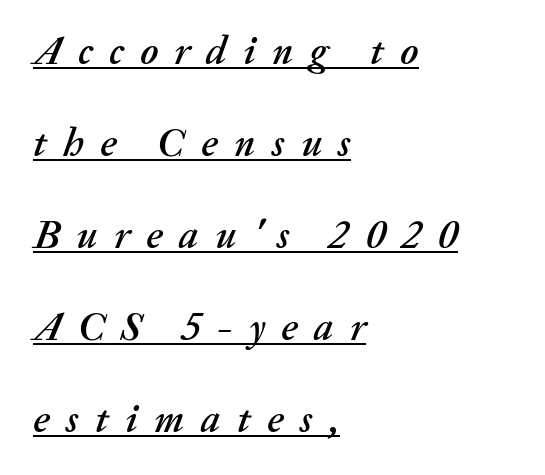
The image shows 40 px text type, italic (leaning right); set left-aligned, loose line spacing (2.3x), unusually wide letter spacing (+0.41 em), underlined; medium stroke contrast and a medium x-height.
